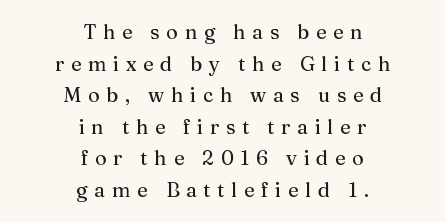
{"italic": "no", "underline": "no", "align": "center", "line_spacing": "normal", "line_spacing_ratio": 1.58, "letter_spacing": "wide", "letter_spacing_em": 0.34, "glyph_px": 20}
